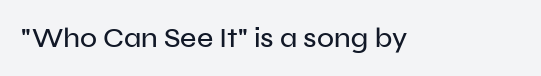
Q: Is the text italic (slanted)? A: No, it is upright.
Q: Is the typeface a serif or a sans-serif typeface? A: Sans-serif.
Q: Is the text underlined? A: No.
Q: Is the spacing between letters normal or unusually wide? A: Normal.
Q: Width (condensed, normal, or wide)? A: Normal.
Q: Stroke contrast? A: Low.
Q: x-height? A: Medium.
Q: Monospaced? A: No.
